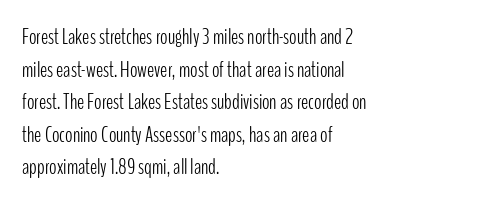
The image shows 22 px text type, upright; set left-aligned, normal line spacing (1.48x), normal letter spacing, not underlined.
